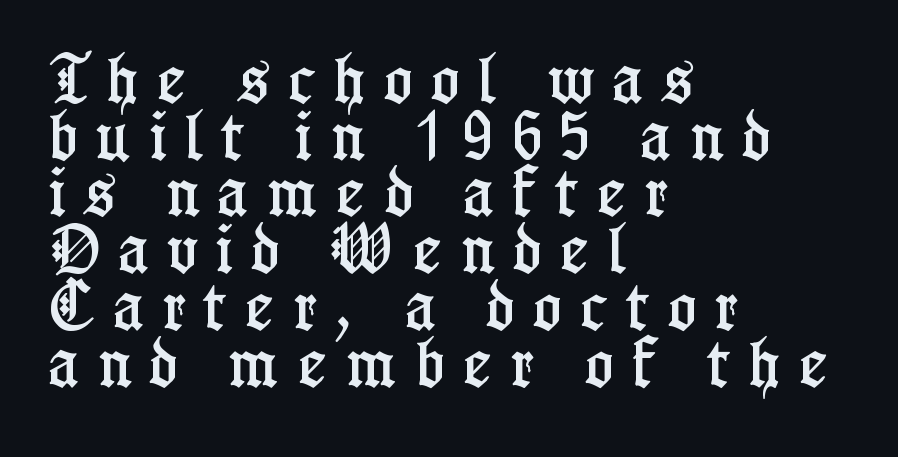
The image shows 53 px condensed serif type, upright; set left-aligned, tight line spacing (1.07x), unusually wide letter spacing (+0.36 em), not underlined; low stroke contrast and a medium x-height.
